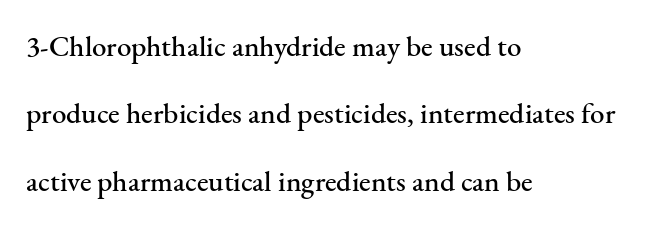
The image shows 29 px serif type, upright; set left-aligned, loose line spacing (2.32x), normal letter spacing, not underlined; medium stroke contrast and a small x-height.
